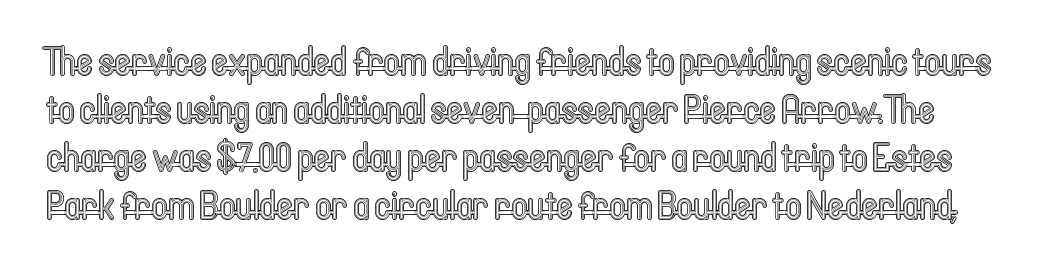
The image shows 40 px condensed type, upright; set line spacing 1.2x, normal letter spacing, not underlined; a medium x-height.
